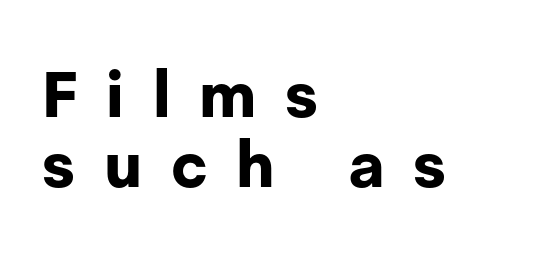
The image shows 64 px bold sans-serif type, upright; set left-aligned, tight line spacing (1.1x), unusually wide letter spacing (+0.45 em), not underlined; low stroke contrast and a medium x-height.
